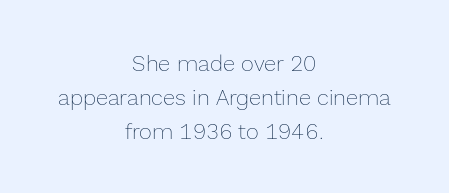
{"italic": "no", "bold": "no", "underline": "no", "align": "center", "line_spacing": "normal", "line_spacing_ratio": 1.54, "letter_spacing": "normal", "letter_spacing_em": 0.0, "glyph_px": 22}
